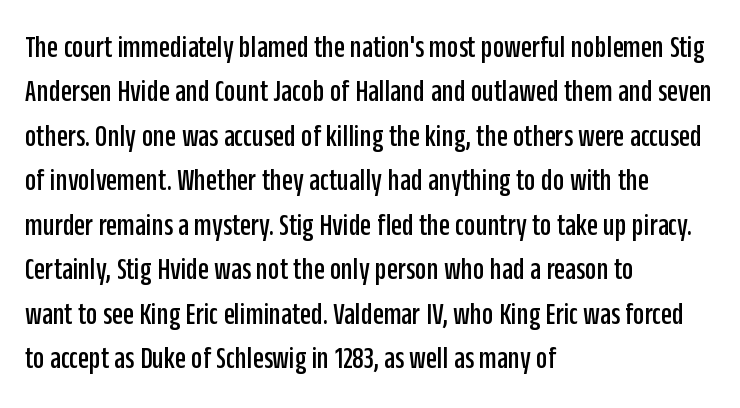
{"serif": "no", "italic": "no", "width": "condensed", "stroke_contrast": "low", "x_height": "large", "monospaced": "no", "underline": "no", "align": "left", "line_spacing": "normal", "line_spacing_ratio": 1.39, "letter_spacing": "normal", "letter_spacing_em": 0.0, "glyph_px": 32}
